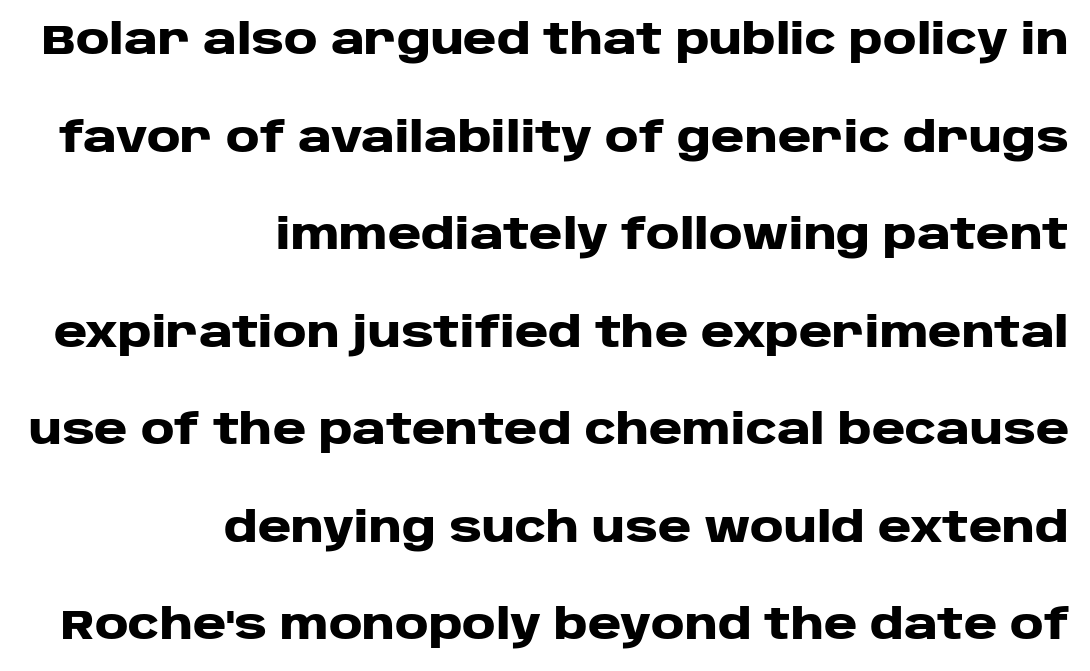
The image shows 41 px heavy, wide sans-serif type, upright; set right-aligned, loose line spacing (2.38x), normal letter spacing, not underlined; low stroke contrast and a large x-height.
